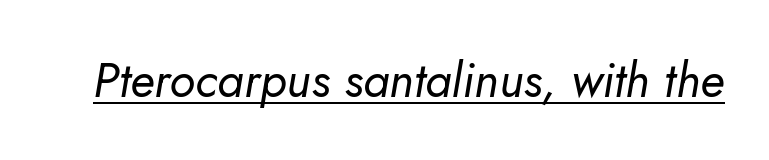
{"italic": "yes", "lean": "right", "slant_degrees": 5, "bold": "no", "weight": "regular", "width": "normal", "stroke_contrast": "low", "x_height": "small", "monospaced": "no", "underline": "yes", "letter_spacing": "normal", "letter_spacing_em": 0.0, "glyph_px": 48}
